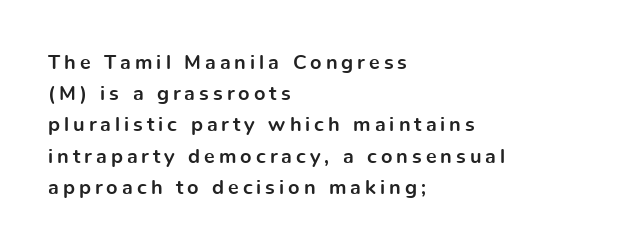
The image shows 20 px bold type, upright; set left-aligned, normal line spacing (1.56x), unusually wide letter spacing (+0.2 em), not underlined.
